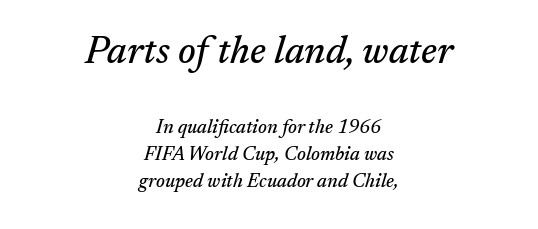
Spacing between characters is what you'd get straight out of the box. What's the leading like? Ordinary, nothing unusual. Character widths vary here, with narrow letters taking less room than wide ones. The face used here appears at its bigger size in the upper chunk. Note: serifs present on the glyphs. The face used here has a pronounced slope to its letters.
